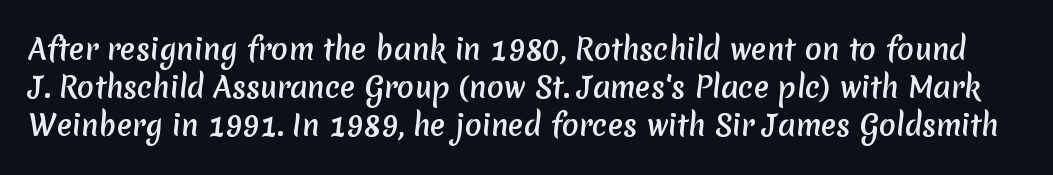
Between one letter and the next there's only the usual sliver of space. These lines sit exactly where default settings would place them. This rendering features lettering with no underline. A typesetter would call this proportional, since set widths differ per character. Stroke terminals: plain, sans-serif.
